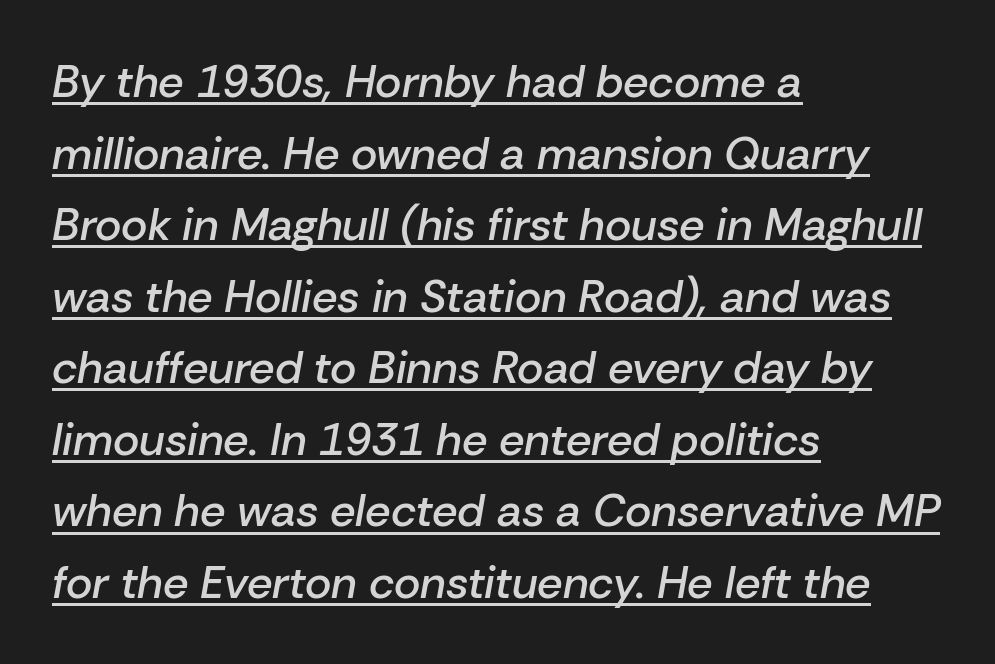
The image shows 45 px semibold type, italic (leaning right); set left-aligned, normal line spacing (1.59x), normal letter spacing, underlined; low stroke contrast and a medium x-height.
